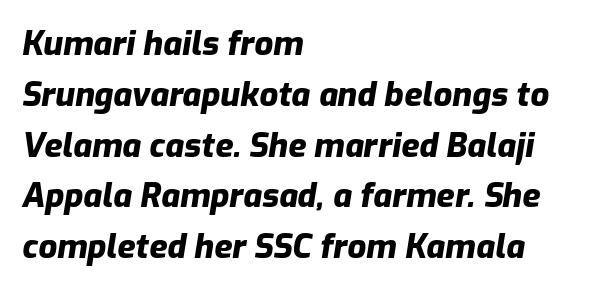
{"italic": "yes", "lean": "right", "slant_degrees": 9, "bold": "yes", "weight": "heavy", "width": "normal", "stroke_contrast": "low", "x_height": "medium", "monospaced": "no", "underline": "no", "align": "left", "line_spacing": "normal", "line_spacing_ratio": 1.54, "letter_spacing": "normal", "letter_spacing_em": 0.0, "glyph_px": 33}
